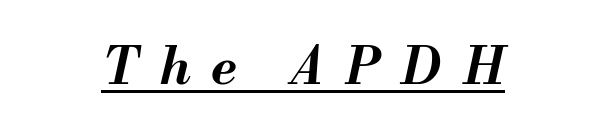
{"italic": "yes", "lean": "right", "slant_degrees": 13, "bold": "yes", "weight": "bold", "width": "normal", "stroke_contrast": "medium", "x_height": "small", "monospaced": "no", "underline": "yes", "letter_spacing": "wide", "letter_spacing_em": 0.43, "glyph_px": 51}
